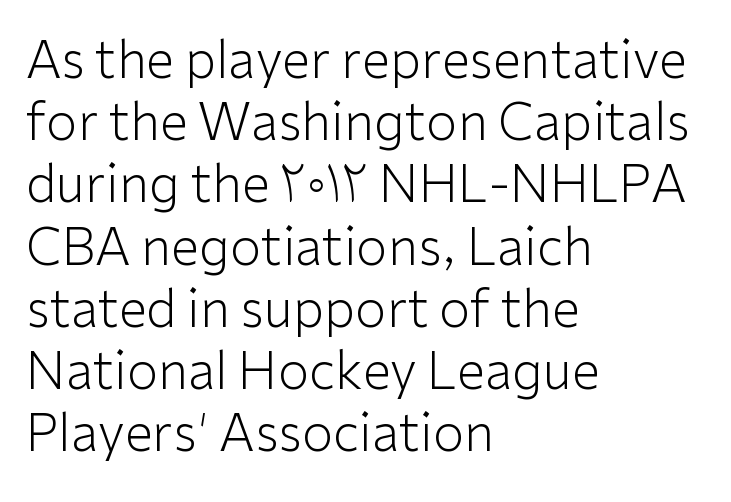
Q: Is the text bold? A: No.
Q: Is the text italic (slanted)? A: No, it is upright.
Q: Is the typeface a serif or a sans-serif typeface? A: Sans-serif.
Q: Is the text underlined? A: No.
Q: How is the paragraph aligned? A: Left-aligned.
Q: Is the spacing between letters normal or unusually wide? A: Normal.
Q: Width (condensed, normal, or wide)? A: Normal.
Q: Stroke contrast? A: Low.
Q: x-height? A: Medium.
Q: Monospaced? A: No.
